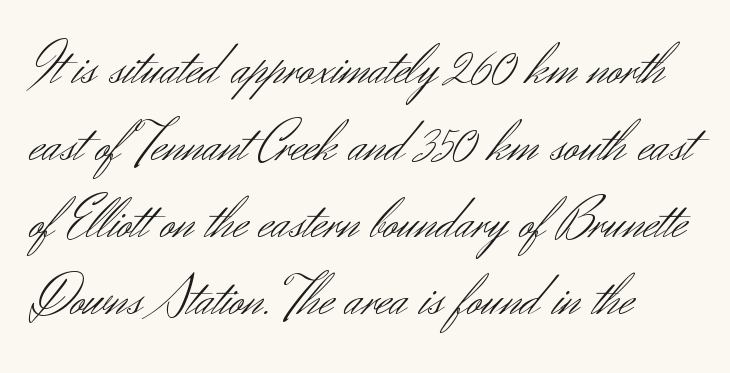
{"serif": "no", "bold": "no", "weight": "light", "width": "normal", "stroke_contrast": "medium", "x_height": "small", "monospaced": "no", "underline": "no", "align": "left", "line_spacing": "normal", "line_spacing_ratio": 1.33, "letter_spacing": "normal", "letter_spacing_em": 0.0, "glyph_px": 58}
